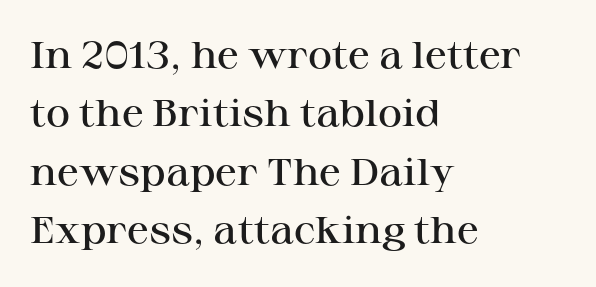
Q: Is the text bold? A: Semi-bold.
Q: Is the text italic (slanted)? A: No, it is upright.
Q: Is the typeface a serif or a sans-serif typeface? A: Serif.
Q: Is the text underlined? A: No.
Q: How is the paragraph aligned? A: Left-aligned.
Q: Is the spacing between letters normal or unusually wide? A: Normal.
Q: Is the spacing between lines tight, normal or loose? A: Normal.
Q: Width (condensed, normal, or wide)? A: Wide.
Q: Stroke contrast? A: High.
Q: x-height? A: Medium.
Q: Monospaced? A: No.
